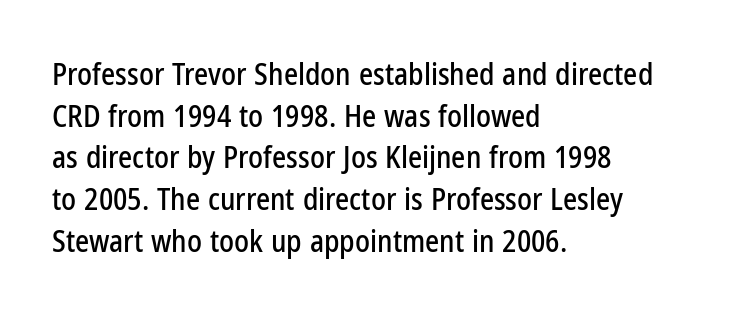
Q: Is the text italic (slanted)? A: No, it is upright.
Q: Is the typeface a serif or a sans-serif typeface? A: Sans-serif.
Q: Is the text underlined? A: No.
Q: How is the paragraph aligned? A: Left-aligned.
Q: Is the spacing between letters normal or unusually wide? A: Normal.
Q: Is the spacing between lines tight, normal or loose? A: Normal.
Q: Width (condensed, normal, or wide)? A: Condensed.
Q: Stroke contrast? A: Low.
Q: x-height? A: Medium.
Q: Monospaced? A: No.
